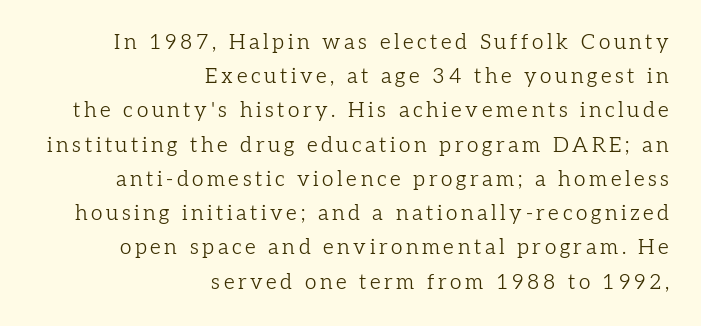
The image shows 21 px text type, upright; set right-aligned, normal line spacing (1.63x), not underlined.
